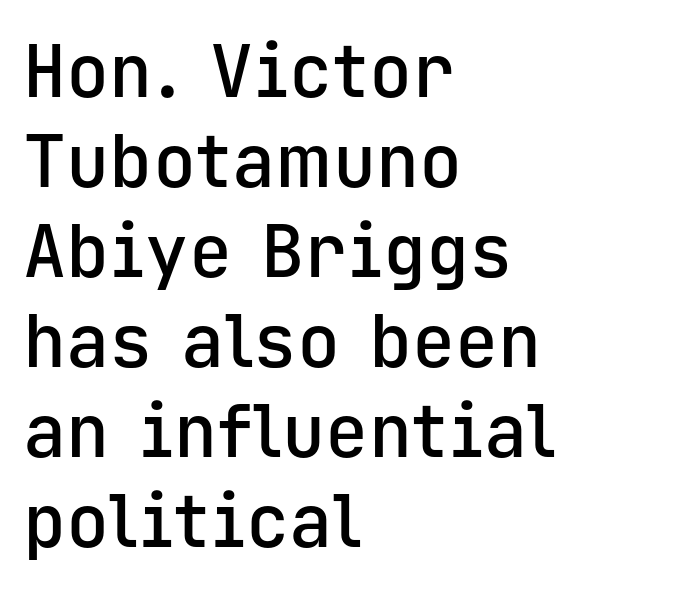
The image shows 72 px semibold sans-serif type, upright, monospaced; set left-aligned, normal line spacing (1.25x), normal letter spacing, not underlined; low stroke contrast and a medium x-height.
